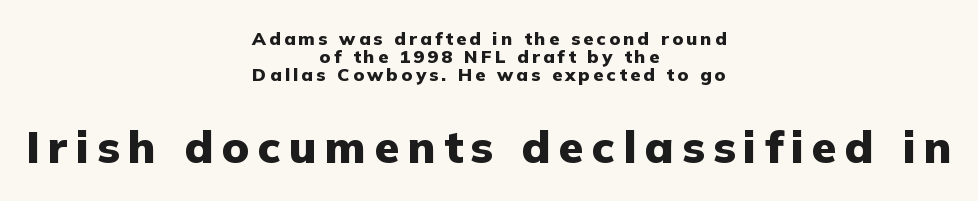
The image shows 45 px heavy sans-serif type, upright; set centered, tight line spacing (1.01x), not underlined; the second (bottom) block is 2.5x larger; low stroke contrast and a medium x-height.
